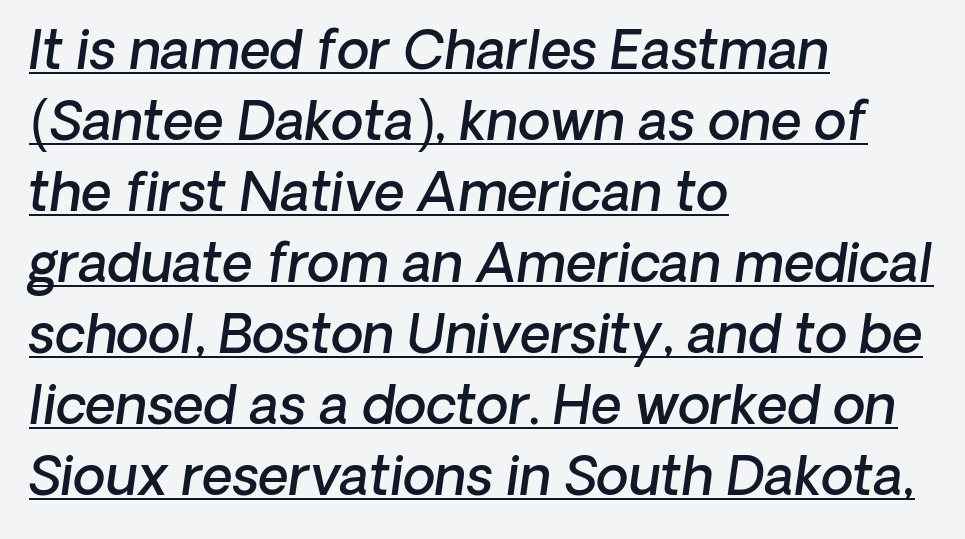
Q: Is the text bold? A: Semi-bold.
Q: Is the text italic (slanted)? A: Yes, it leans right by about 8 degrees.
Q: Is the text underlined? A: Yes.
Q: How is the paragraph aligned? A: Left-aligned.
Q: Is the spacing between letters normal or unusually wide? A: Normal.
Q: Is the spacing between lines tight, normal or loose? A: Normal.
Q: Width (condensed, normal, or wide)? A: Normal.
Q: Stroke contrast? A: Low.
Q: x-height? A: Medium.
Q: Monospaced? A: No.
